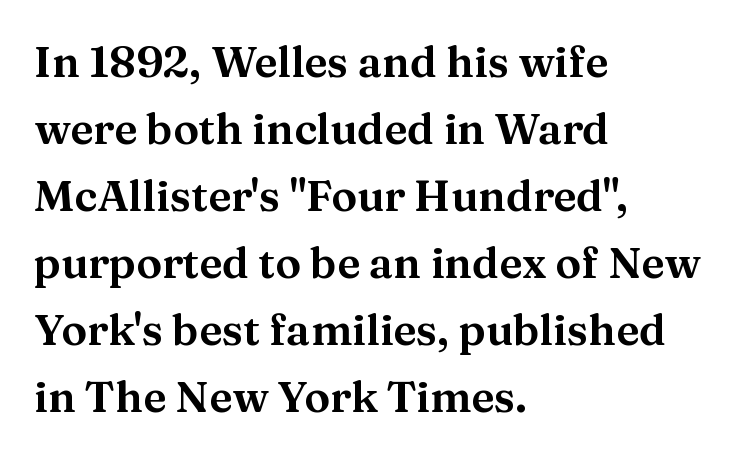
{"serif": "yes", "italic": "no", "width": "wide", "stroke_contrast": "medium", "x_height": "medium", "monospaced": "no", "underline": "no", "align": "left", "line_spacing": "normal", "line_spacing_ratio": 1.56, "letter_spacing": "normal", "letter_spacing_em": 0.0, "glyph_px": 43}
